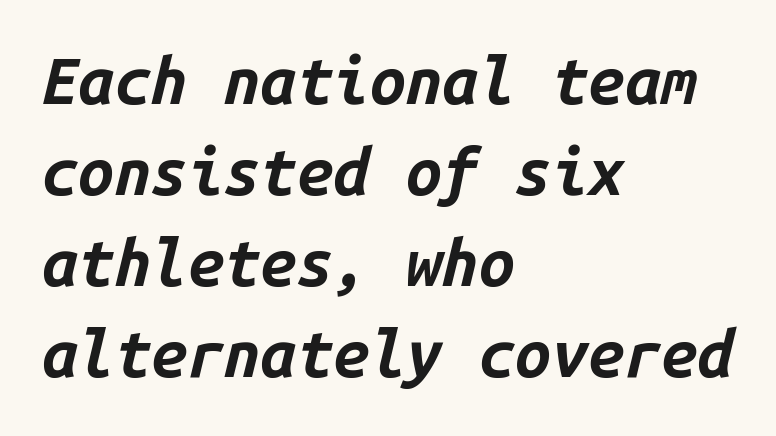
Q: Is the text bold? A: Yes.
Q: Is the text italic (slanted)? A: Yes, it leans right by about 14 degrees.
Q: Is the text underlined? A: No.
Q: How is the paragraph aligned? A: Left-aligned.
Q: Is the spacing between letters normal or unusually wide? A: Normal.
Q: Is the spacing between lines tight, normal or loose? A: Normal.
Q: Width (condensed, normal, or wide)? A: Normal.
Q: Stroke contrast? A: Low.
Q: x-height? A: Medium.
Q: Monospaced? A: Yes.
